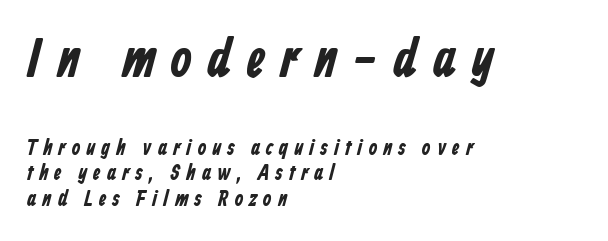
These lines are rendered in a variable-pitch font. What weight is shown? A full bold with thick strokes. The horizontal fit of the characters is loose and conspicuously gappy. Font category for this specimen: sans-serif.
